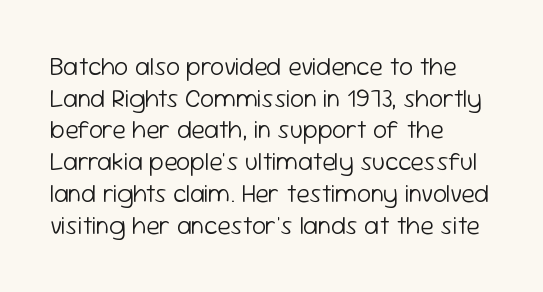
The image shows 25 px text type, upright; set left-aligned, normal line spacing (1.27x), normal letter spacing, not underlined.
